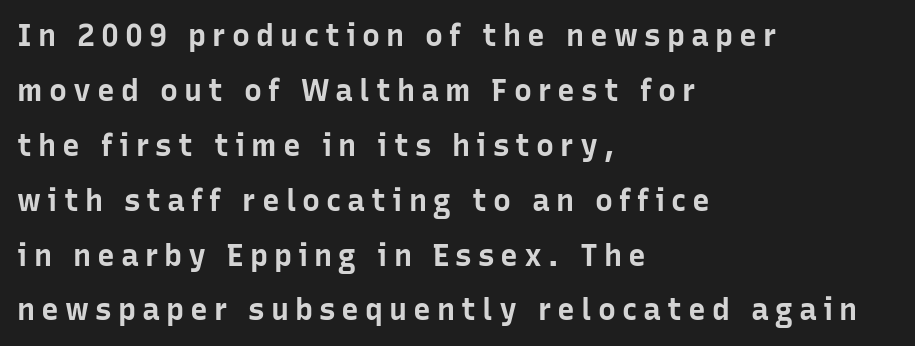
Q: Is the text bold? A: Yes.
Q: Is the text italic (slanted)? A: No, it is upright.
Q: Is the typeface a serif or a sans-serif typeface? A: Sans-serif.
Q: Is the text underlined? A: No.
Q: How is the paragraph aligned? A: Left-aligned.
Q: Is the spacing between letters normal or unusually wide? A: Unusually wide.
Q: Width (condensed, normal, or wide)? A: Normal.
Q: Stroke contrast? A: Low.
Q: x-height? A: Medium.
Q: Monospaced? A: No.
